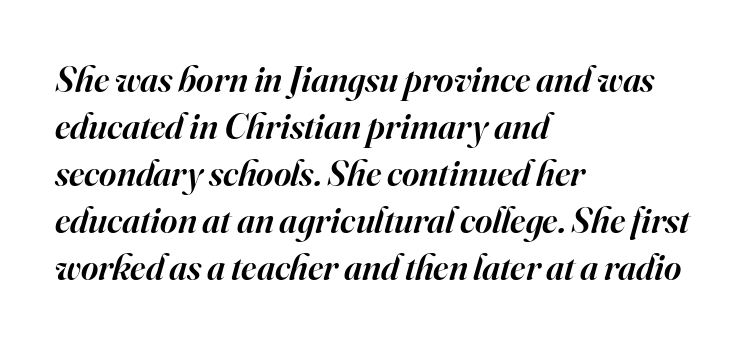
Q: Is the text bold? A: Semi-bold.
Q: Is the text italic (slanted)? A: Yes, it leans right by about 16 degrees.
Q: Is the typeface a serif or a sans-serif typeface? A: Serif.
Q: Is the text underlined? A: No.
Q: How is the paragraph aligned? A: Left-aligned.
Q: Is the spacing between letters normal or unusually wide? A: Normal.
Q: Is the spacing between lines tight, normal or loose? A: Normal.
Q: Width (condensed, normal, or wide)? A: Normal.
Q: Stroke contrast? A: High.
Q: x-height? A: Small.
Q: Monospaced? A: No.
